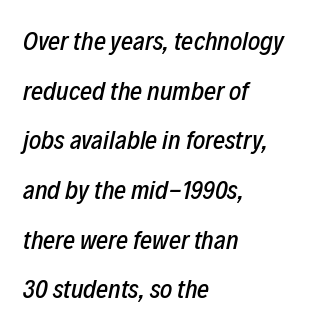
The image shows 26 px text type, italic (leaning right); set left-aligned, loose line spacing (1.91x), normal letter spacing, not underlined.
